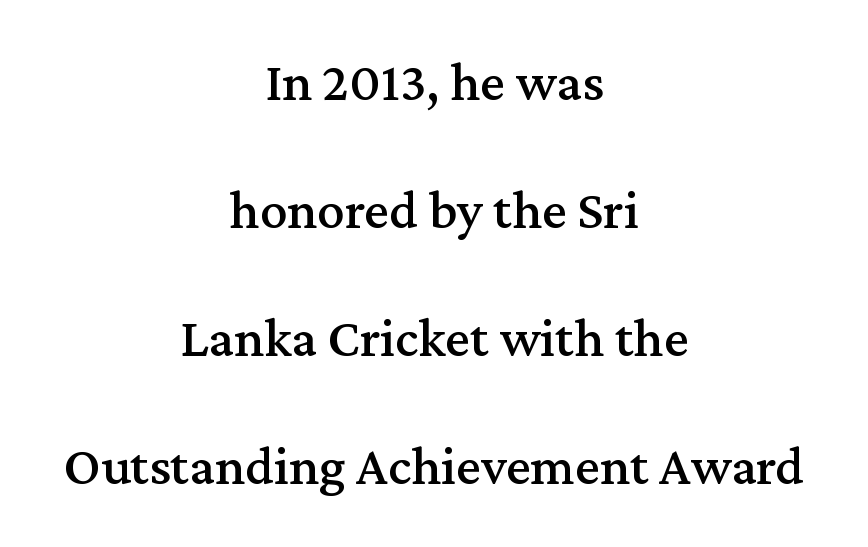
The image shows 55 px serif type, upright; set centered, loose line spacing (2.33x), normal letter spacing, not underlined; medium stroke contrast and a medium x-height.
